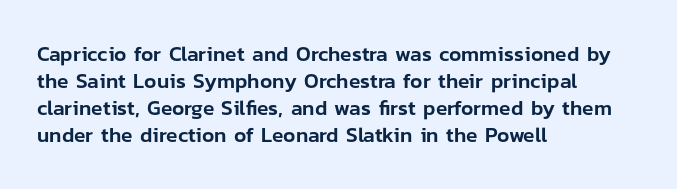
Q: Is the text italic (slanted)? A: No, it is upright.
Q: Is the text underlined? A: No.
Q: How is the paragraph aligned? A: Left-aligned.
Q: Is the spacing between letters normal or unusually wide? A: Normal.
Q: Is the spacing between lines tight, normal or loose? A: Normal.
